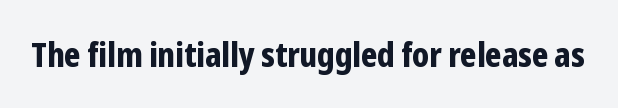
{"serif": "no", "italic": "no", "bold": "yes", "weight": "bold", "width": "condensed", "stroke_contrast": "low", "x_height": "medium", "monospaced": "no", "underline": "no", "letter_spacing": "normal", "letter_spacing_em": 0.0, "glyph_px": 33}
